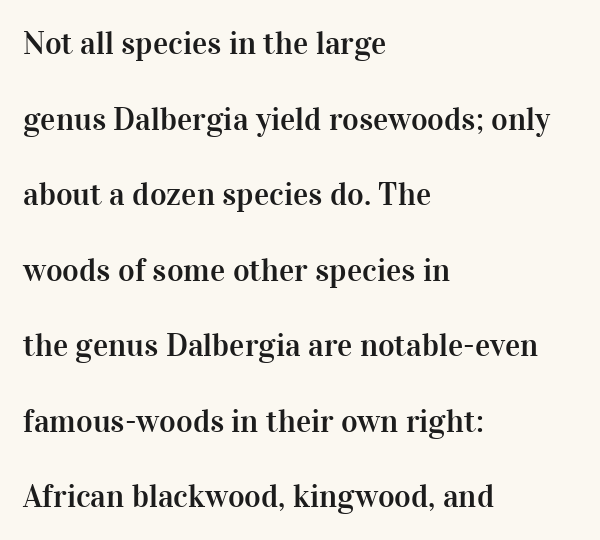
Q: Is the text italic (slanted)? A: No, it is upright.
Q: Is the typeface a serif or a sans-serif typeface? A: Serif.
Q: Is the text underlined? A: No.
Q: How is the paragraph aligned? A: Left-aligned.
Q: Is the spacing between letters normal or unusually wide? A: Normal.
Q: Is the spacing between lines tight, normal or loose? A: Loose.
Q: Width (condensed, normal, or wide)? A: Normal.
Q: Stroke contrast? A: High.
Q: x-height? A: Medium.
Q: Monospaced? A: No.
